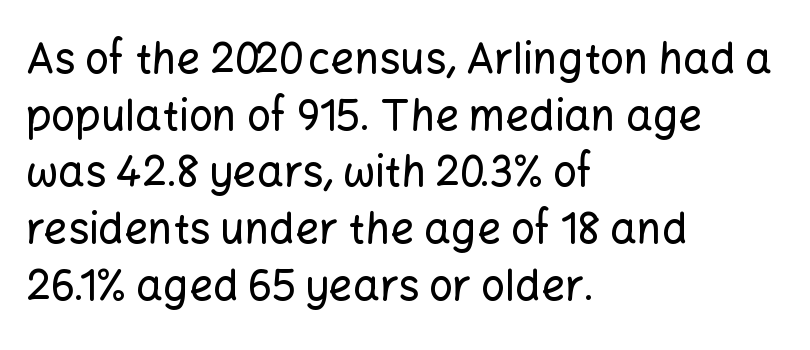
The image shows 42 px sans-serif type, upright; set left-aligned, normal line spacing (1.35x), normal letter spacing, not underlined; low stroke contrast and a medium x-height.
